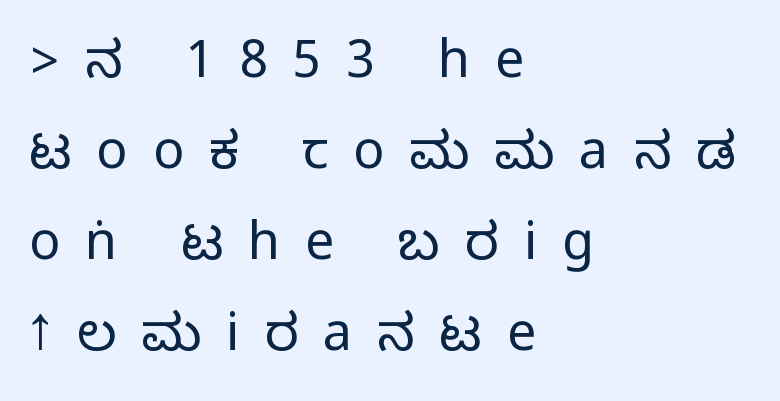
{"serif": "no", "italic": "no", "width": "condensed", "stroke_contrast": "medium", "monospaced": "no", "underline": "no", "align": "left", "line_spacing_ratio": 1.75, "letter_spacing": "wide", "letter_spacing_em": 0.48, "glyph_px": 52}
